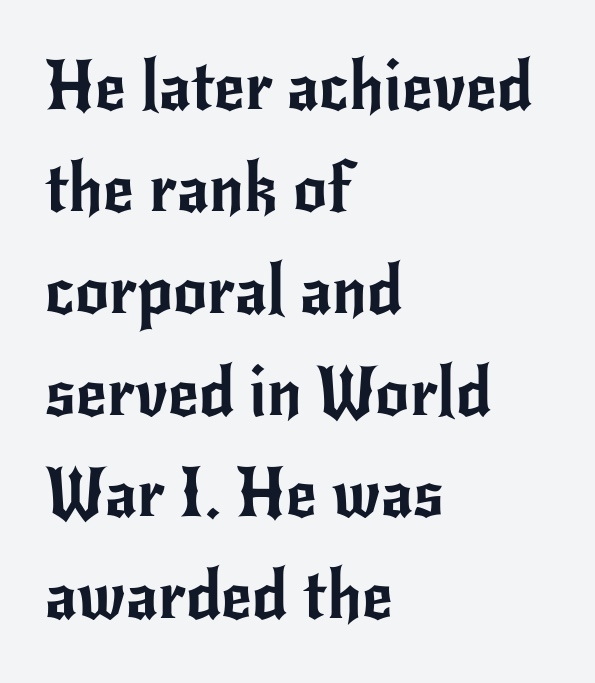
Each row of text sits above clean, open space. Line beginnings align vertically; line endings do not. The space between consecutive lines is moderate. Note the varied advance widths — an 'i' is clearly narrower than an 'm'. The lettering stays uniformly vertical, giving the passage a roman look. The text was rendered using a sans face with plain stroke endings.
